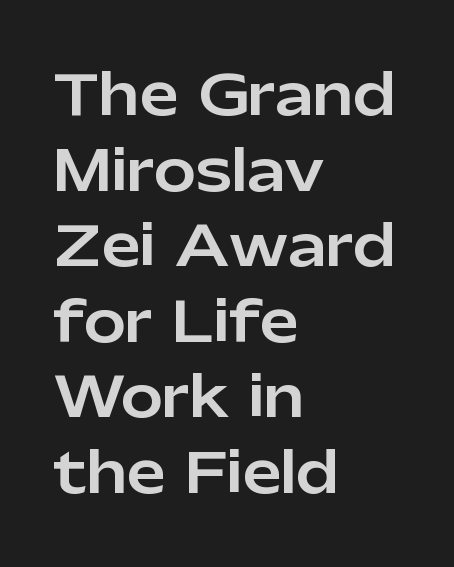
{"serif": "no", "italic": "no", "width": "normal", "stroke_contrast": "low", "x_height": "medium", "monospaced": "no", "underline": "no", "align": "left", "line_spacing": "normal", "line_spacing_ratio": 1.35, "letter_spacing": "normal", "letter_spacing_em": 0.0, "glyph_px": 56}
